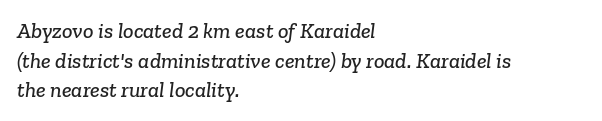
Q: Is the text underlined? A: No.
Q: How is the paragraph aligned? A: Left-aligned.
Q: Is the spacing between letters normal or unusually wide? A: Normal.
Q: Is the spacing between lines tight, normal or loose? A: Normal.
